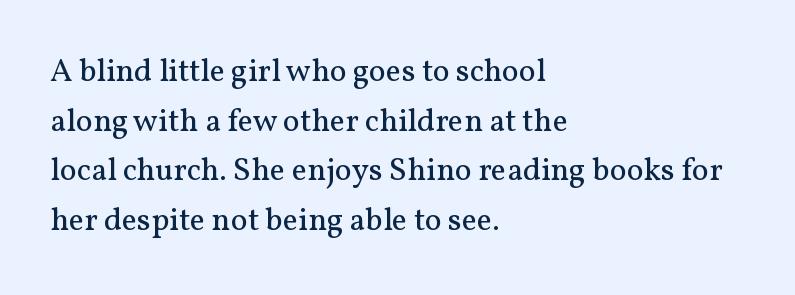
The tracking reads as untouched default to a designer's eye. Each letter keeps its own natural width here, so spacing adapts to shape. Posture: upright roman. Small tapered or slab feet sit at the stroke ends, so this counts as serif.
